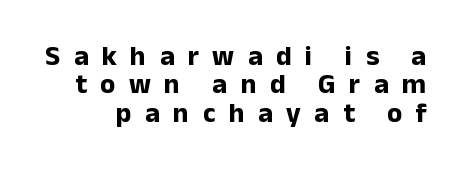
The image shows 28 px bold sans-serif type, upright; set tight line spacing (1.01x), unusually wide letter spacing (+0.48 em), not underlined; low stroke contrast and a medium x-height.
